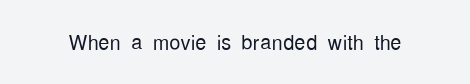
{"serif": "no", "italic": "no", "bold": "no", "weight": "light", "width": "condensed", "stroke_contrast": "low", "x_height": "medium", "monospaced": "no", "underline": "no", "letter_spacing": "normal", "letter_spacing_em": 0.0, "glyph_px": 28}
